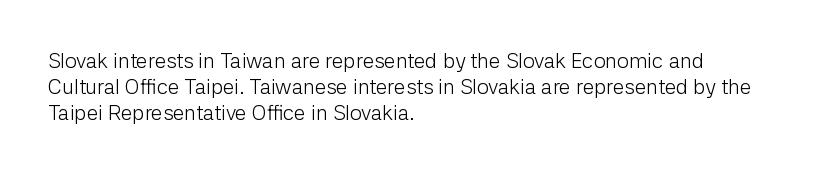
Q: Is the text bold? A: No.
Q: Is the text italic (slanted)? A: No, it is upright.
Q: Is the text underlined? A: No.
Q: How is the paragraph aligned? A: Left-aligned.
Q: Is the spacing between letters normal or unusually wide? A: Normal.
